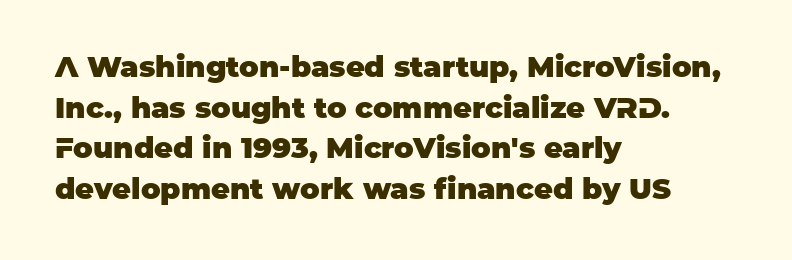
Q: Is the text bold? A: Yes.
Q: Is the text italic (slanted)? A: No, it is upright.
Q: Is the typeface a serif or a sans-serif typeface? A: Sans-serif.
Q: Is the text underlined? A: No.
Q: How is the paragraph aligned? A: Left-aligned.
Q: Is the spacing between letters normal or unusually wide? A: Normal.
Q: Is the spacing between lines tight, normal or loose? A: Normal.
Q: Width (condensed, normal, or wide)? A: Normal.
Q: Stroke contrast? A: Low.
Q: x-height? A: Large.
Q: Monospaced? A: No.
